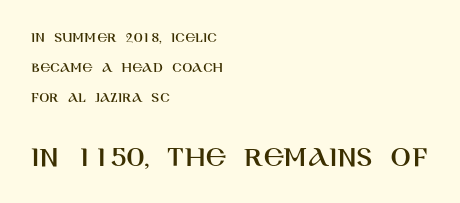
{"serif": "no", "italic": "no", "width": "normal", "stroke_contrast": "high", "x_height": "large", "monospaced": "no", "underline": "no", "align": "left", "line_spacing": "loose", "line_spacing_ratio": 1.99, "letter_spacing": "normal", "letter_spacing_em": 0.0, "larger_block": "second", "size_ratio": 2.0, "glyph_px": 30}
